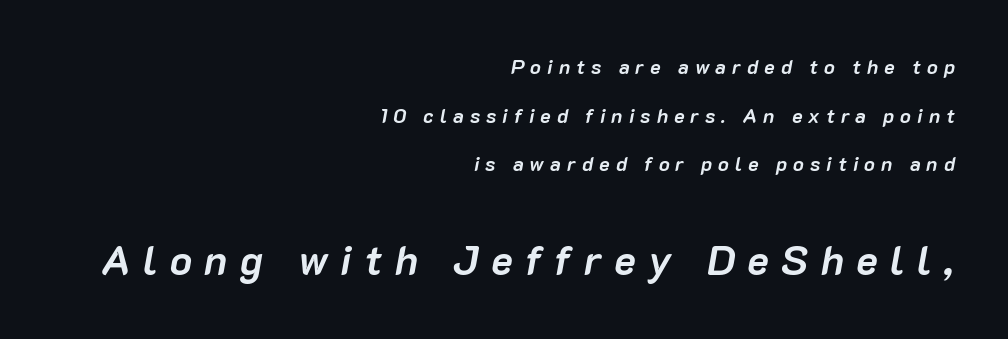
{"italic": "yes", "lean": "right", "slant_degrees": 10, "bold": "yes", "weight": "semibold", "width": "normal", "stroke_contrast": "low", "x_height": "medium", "monospaced": "no", "underline": "no", "align": "right", "line_spacing": "loose", "line_spacing_ratio": 2.43, "letter_spacing": "wide", "letter_spacing_em": 0.3, "larger_block": "second", "size_ratio": 2.05, "glyph_px": 41}
